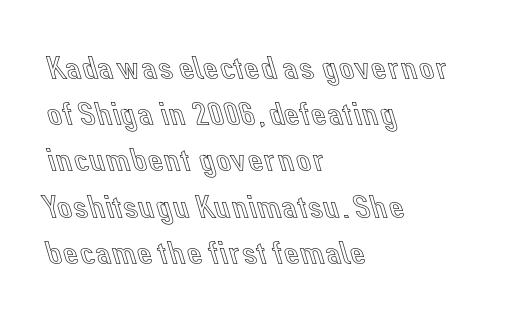
Q: Is the text italic (slanted)? A: Yes.
Q: Is the text underlined? A: No.
Q: How is the paragraph aligned? A: Left-aligned.
Q: Is the spacing between letters normal or unusually wide? A: Normal.
Q: Is the spacing between lines tight, normal or loose? A: Normal.
Q: Width (condensed, normal, or wide)? A: Normal.
Q: x-height? A: Medium.
Q: Monospaced? A: No.
